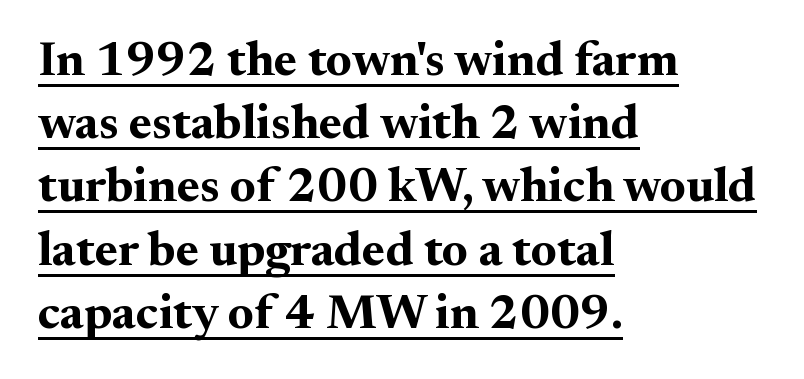
Q: Is the text bold? A: Yes.
Q: Is the text italic (slanted)? A: No, it is upright.
Q: Is the typeface a serif or a sans-serif typeface? A: Serif.
Q: Is the text underlined? A: Yes.
Q: How is the paragraph aligned? A: Left-aligned.
Q: Is the spacing between letters normal or unusually wide? A: Normal.
Q: Is the spacing between lines tight, normal or loose? A: Normal.
Q: Width (condensed, normal, or wide)? A: Normal.
Q: Stroke contrast? A: Medium.
Q: x-height? A: Small.
Q: Monospaced? A: No.
